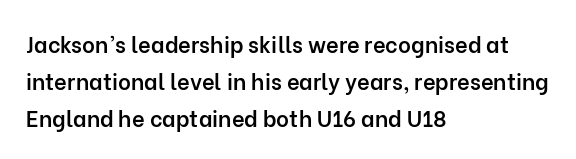
What stands out about the letter spacing? Nothing — it is the standard amount. Characters remain perfectly vertical along every line. Quick note: underline off. The passage is arranged the way most books set body copy — flush left. If you measured baseline to baseline, you'd find a middling distance. As a designer I'd log this as weight 600, semibold.
